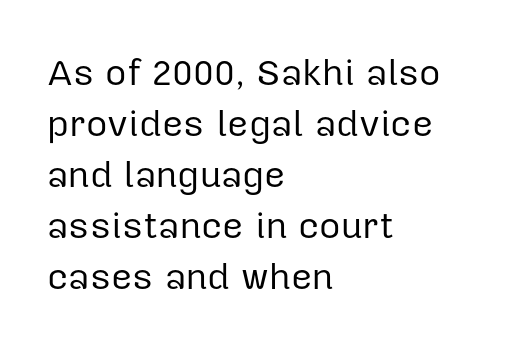
Characters follow at the spacing the type designer built in. Horizontal alignment here is leftward, the default for most running prose. The specimen reads as upright at a glance. Underlining? Definitely not there. Line spacing here is normal.
